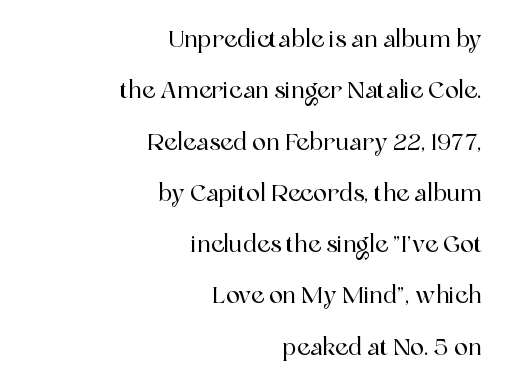
{"italic": "no", "underline": "no", "align": "right", "line_spacing": "loose", "line_spacing_ratio": 2.23, "letter_spacing": "normal", "letter_spacing_em": 0.0, "glyph_px": 23}
